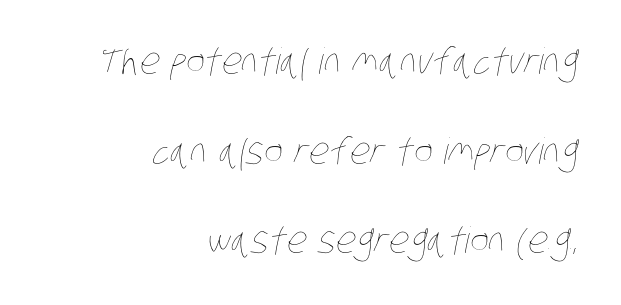
Q: Is the text bold? A: No.
Q: Is the text underlined? A: No.
Q: How is the paragraph aligned? A: Right-aligned.
Q: Is the spacing between letters normal or unusually wide? A: Normal.
Q: Is the spacing between lines tight, normal or loose? A: Loose.
Q: Width (condensed, normal, or wide)? A: Condensed.
Q: Stroke contrast? A: Low.
Q: x-height? A: Large.
Q: Monospaced? A: No.
